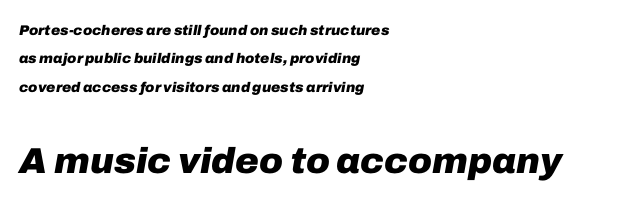
The image shows 36 px heavy type, italic (leaning right); set left-aligned, loose line spacing (2.02x), normal letter spacing, not underlined; the second (bottom) block is 2.57x larger; low stroke contrast and a medium x-height.
